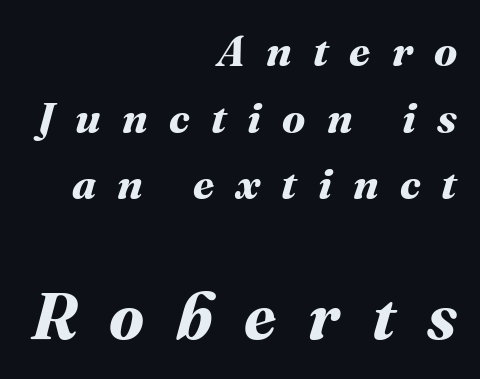
Q: Is the text bold? A: Yes.
Q: Is the text underlined? A: No.
Q: How is the paragraph aligned? A: Right-aligned.
Q: Is the spacing between letters normal or unusually wide? A: Unusually wide.
Q: Is the spacing between lines tight, normal or loose? A: Normal.
Q: Which block of text is set in a larger size, the first (top) or the second (bottom)? A: The second (bottom) one.
Q: Width (condensed, normal, or wide)? A: Normal.
Q: Stroke contrast? A: Medium.
Q: x-height? A: Medium.
Q: Monospaced? A: No.
